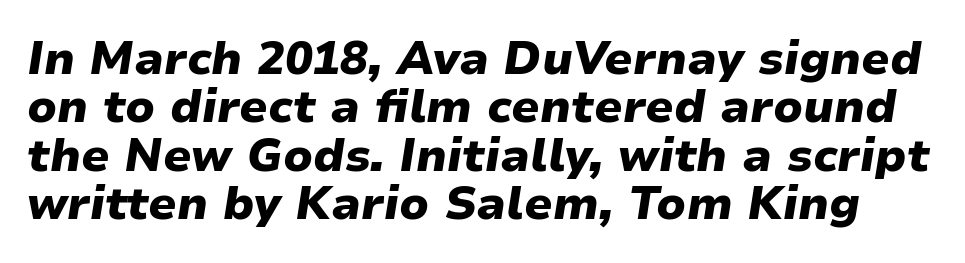
The image shows 46 px heavy type, italic (leaning right); set tight line spacing (1.05x), normal letter spacing, not underlined; low stroke contrast and a medium x-height.
